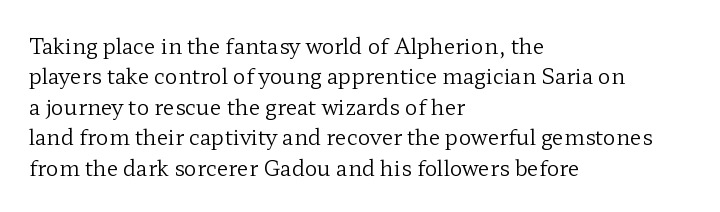
{"italic": "no", "bold": "no", "underline": "no", "align": "left", "line_spacing": "normal", "line_spacing_ratio": 1.45, "letter_spacing": "normal", "letter_spacing_em": 0.0, "glyph_px": 21}
